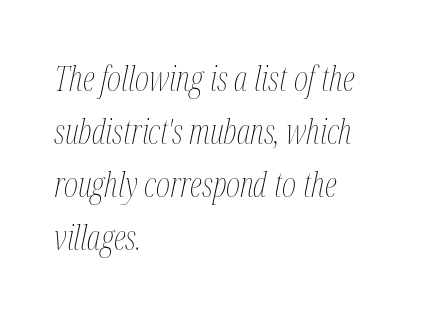
Q: Is the text bold? A: No.
Q: Is the text italic (slanted)? A: Yes, it leans right by about 12 degrees.
Q: Is the text underlined? A: No.
Q: How is the paragraph aligned? A: Left-aligned.
Q: Is the spacing between letters normal or unusually wide? A: Normal.
Q: Is the spacing between lines tight, normal or loose? A: Normal.
Q: Width (condensed, normal, or wide)? A: Condensed.
Q: Stroke contrast? A: Medium.
Q: x-height? A: Medium.
Q: Monospaced? A: No.
